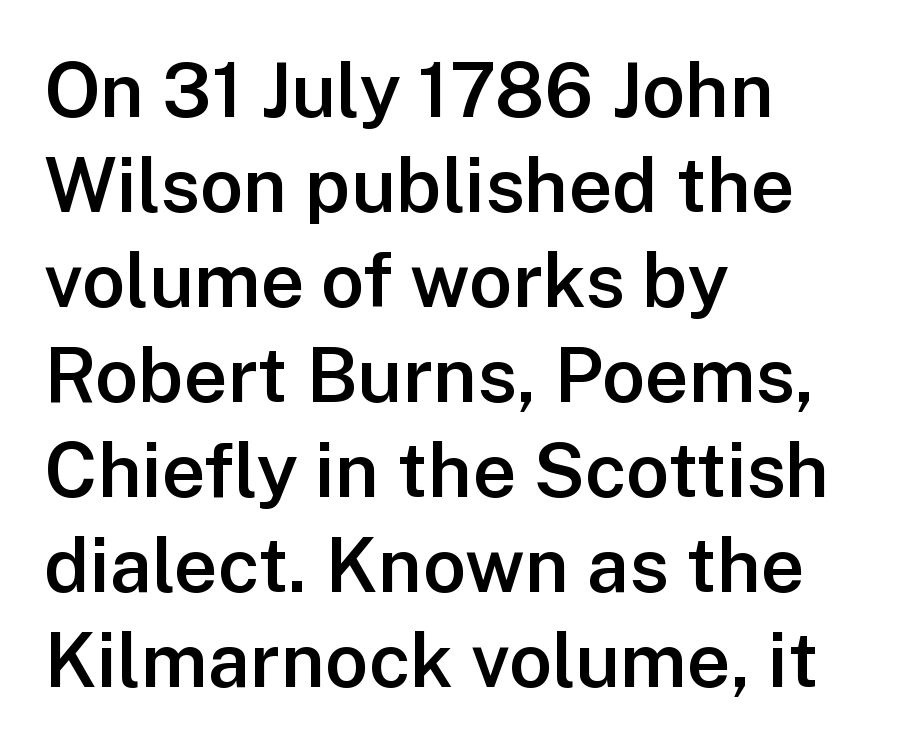
{"serif": "no", "italic": "no", "bold": "semi", "weight": "semibold", "width": "normal", "stroke_contrast": "low", "x_height": "medium", "monospaced": "no", "underline": "no", "align": "left", "line_spacing": "normal", "line_spacing_ratio": 1.25, "letter_spacing": "normal", "letter_spacing_em": 0.0, "glyph_px": 76}
